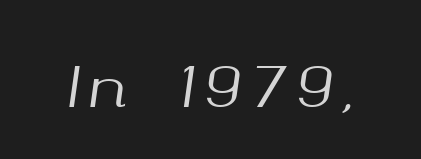
{"italic": "yes", "lean": "right", "slant_degrees": 8, "width": "normal", "stroke_contrast": "medium", "x_height": "medium", "monospaced": "no", "underline": "no", "glyph_px": 55}
